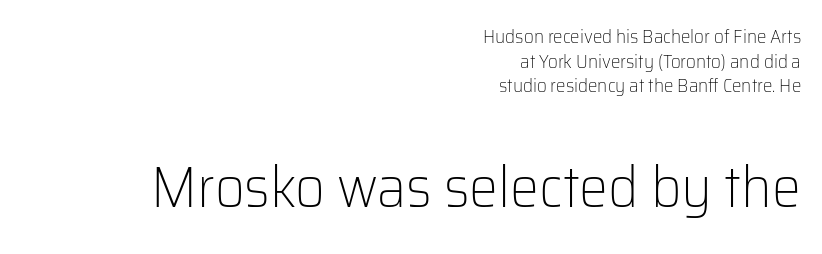
The image shows 58 px light sans-serif type, upright; set right-aligned, normal line spacing (1.29x), normal letter spacing, not underlined; the second (bottom) block is 3.05x larger; low stroke contrast and a medium x-height.
